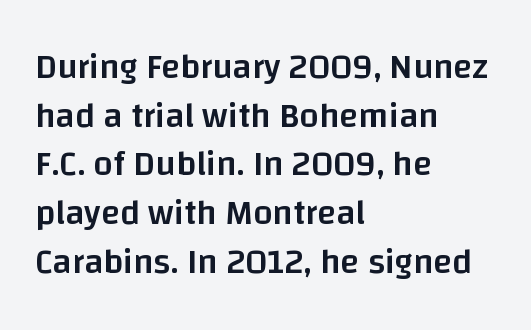
{"serif": "no", "italic": "no", "bold": "semi", "weight": "semibold", "width": "normal", "stroke_contrast": "low", "x_height": "large", "monospaced": "no", "underline": "no", "align": "left", "line_spacing": "normal", "line_spacing_ratio": 1.39, "letter_spacing": "normal", "letter_spacing_em": 0.0, "glyph_px": 35}
